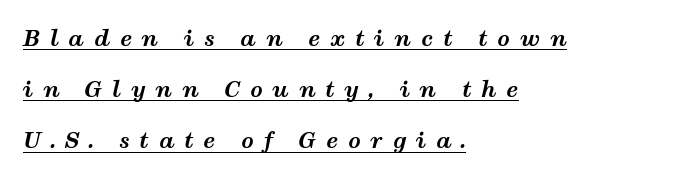
{"italic": "yes", "lean": "right", "slant_degrees": 12, "bold": "yes", "underline": "yes", "align": "left", "line_spacing": "loose", "line_spacing_ratio": 2.32, "letter_spacing": "wide", "letter_spacing_em": 0.44, "glyph_px": 22}
